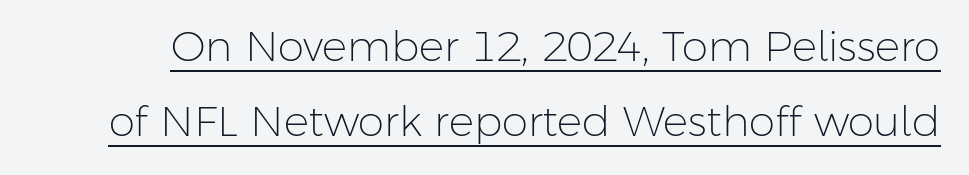
The typesetter has applied underlining to the passage shown. The characters are drawn with everyday or finer stroke widths. Every character sits straight up, as roman type does. This sample uses plain, unmodified letter spacing. Note the varied advance widths — an 'i' is clearly narrower than an 'm'. Font category for this specimen: sans-serif.
